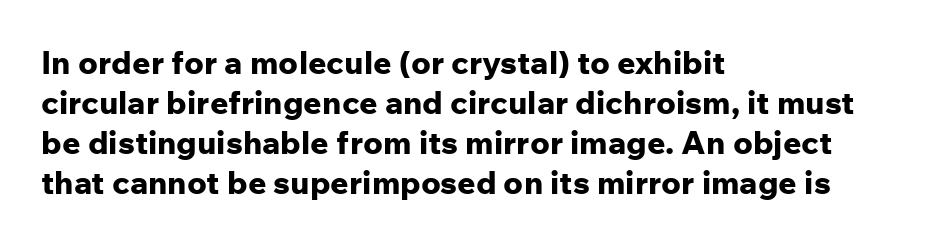
{"serif": "no", "italic": "no", "bold": "yes", "weight": "bold", "width": "normal", "stroke_contrast": "low", "x_height": "medium", "monospaced": "no", "underline": "no", "align": "left", "line_spacing": "normal", "line_spacing_ratio": 1.25, "letter_spacing": "normal", "letter_spacing_em": 0.0, "glyph_px": 32}
